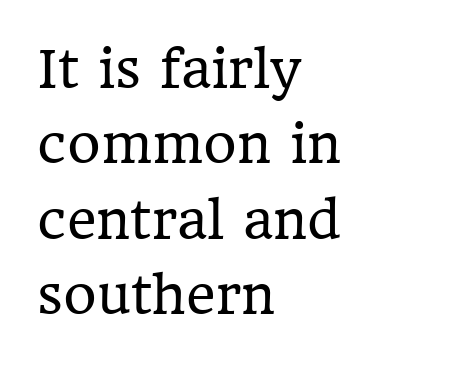
Looks like regular typesetting: each glyph gets only the width it needs. Vertical spacing — default. The gaps between neighbouring characters are ordinary and unremarkable. A quiet, ordinary-to-light weight characterises the typeface. Ordinary non-slanted type is in use. Alignment: flush left.
